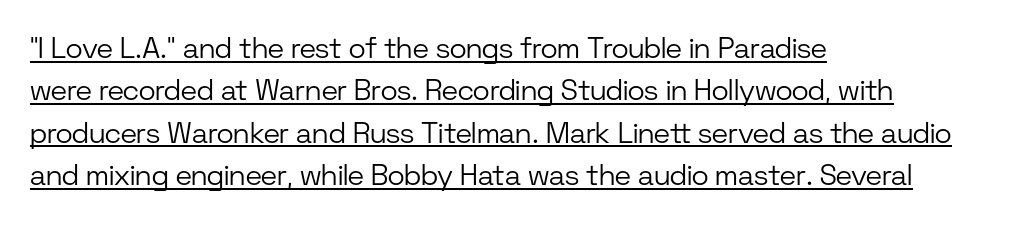
Q: Is the text bold? A: No.
Q: Is the text italic (slanted)? A: No, it is upright.
Q: Is the typeface a serif or a sans-serif typeface? A: Sans-serif.
Q: Is the text underlined? A: Yes.
Q: How is the paragraph aligned? A: Left-aligned.
Q: Is the spacing between letters normal or unusually wide? A: Normal.
Q: Is the spacing between lines tight, normal or loose? A: Normal.
Q: Width (condensed, normal, or wide)? A: Normal.
Q: Stroke contrast? A: Low.
Q: x-height? A: Medium.
Q: Monospaced? A: No.
